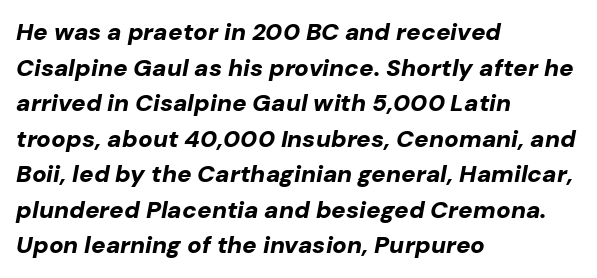
The image shows 24 px bold type, italic (leaning right); set left-aligned, normal line spacing (1.48x), normal letter spacing, not underlined.
